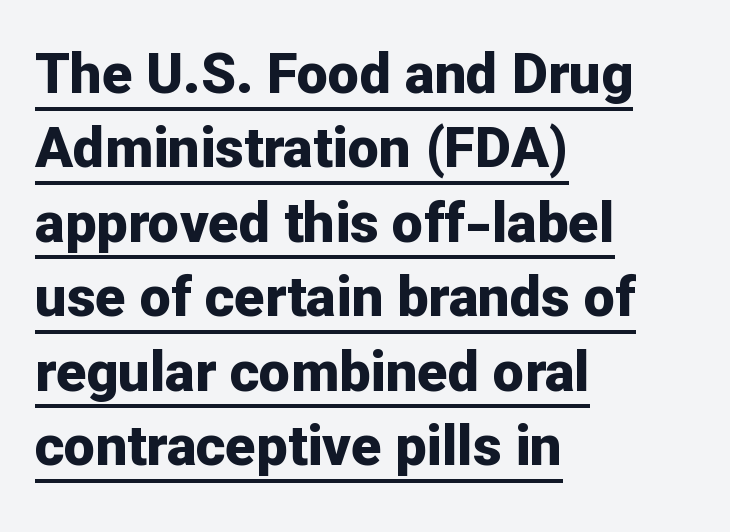
The image shows 56 px bold sans-serif type, upright; set left-aligned, normal line spacing (1.33x), normal letter spacing, underlined; low stroke contrast and a medium x-height.
